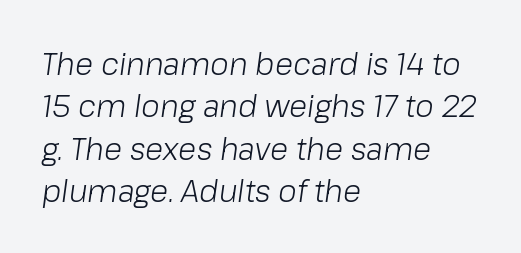
Q: Is the text bold? A: No.
Q: Is the text italic (slanted)? A: Yes, it leans right by about 8 degrees.
Q: Is the text underlined? A: No.
Q: How is the paragraph aligned? A: Left-aligned.
Q: Is the spacing between letters normal or unusually wide? A: Normal.
Q: Is the spacing between lines tight, normal or loose? A: Normal.
Q: Width (condensed, normal, or wide)? A: Normal.
Q: Stroke contrast? A: Low.
Q: x-height? A: Medium.
Q: Monospaced? A: No.
